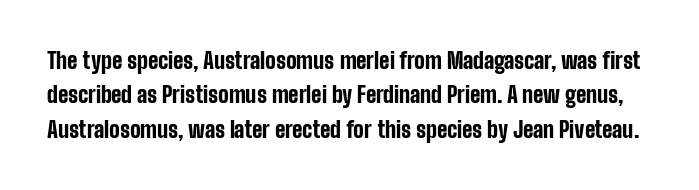
The image shows 22 px bold type, upright; set normal line spacing (1.56x), normal letter spacing, not underlined.
